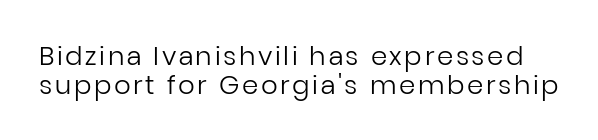
Rule under the text: the space is simply empty. Heft: none added — not bold. The specimen reads as upright at a glance. Closely set lines give the paragraph a compact silhouette.
